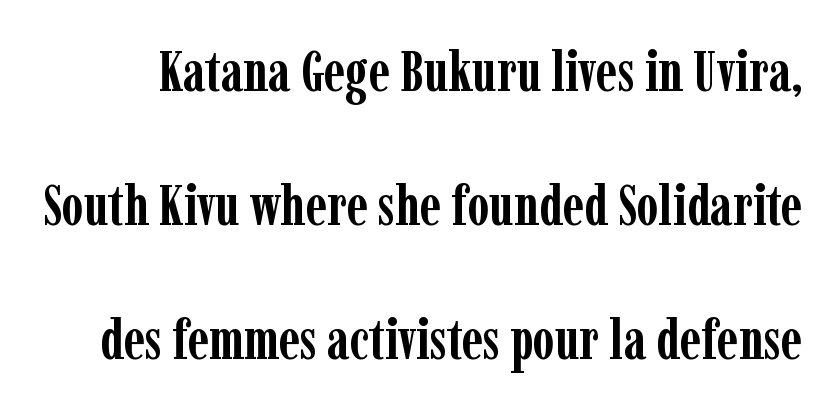
Q: Is the text bold? A: Yes.
Q: Is the text italic (slanted)? A: No, it is upright.
Q: Is the typeface a serif or a sans-serif typeface? A: Serif.
Q: Is the text underlined? A: No.
Q: Is the spacing between letters normal or unusually wide? A: Normal.
Q: Is the spacing between lines tight, normal or loose? A: Loose.
Q: Width (condensed, normal, or wide)? A: Condensed.
Q: Stroke contrast? A: Low.
Q: x-height? A: Medium.
Q: Monospaced? A: No.
